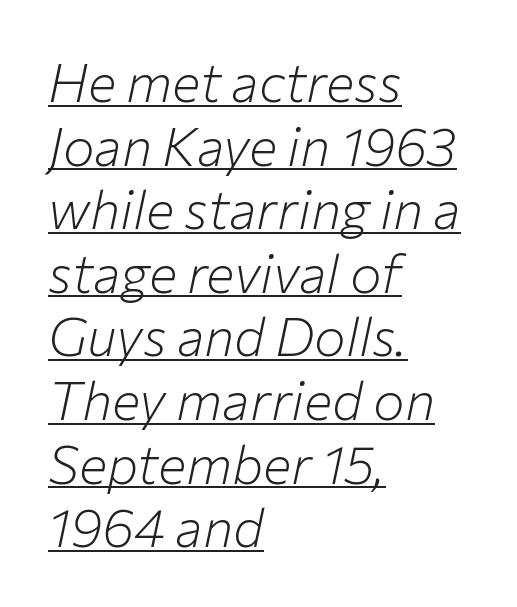
The image shows 53 px light type, italic (leaning right); set left-aligned, line spacing 1.2x, normal letter spacing, underlined; low stroke contrast and a medium x-height.
